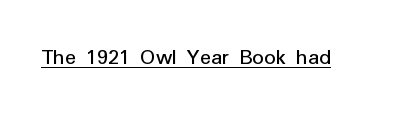
The image shows 23 px text type, upright; set normal letter spacing, underlined.
